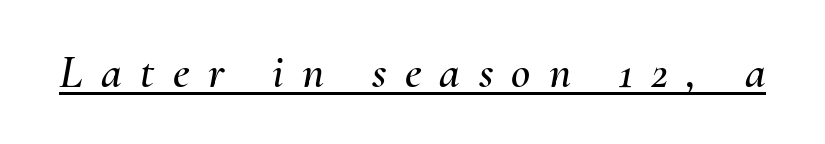
{"italic": "yes", "lean": "right", "slant_degrees": 10, "width": "normal", "stroke_contrast": "medium", "x_height": "small", "monospaced": "no", "underline": "yes", "letter_spacing": "wide", "letter_spacing_em": 0.39, "glyph_px": 47}
